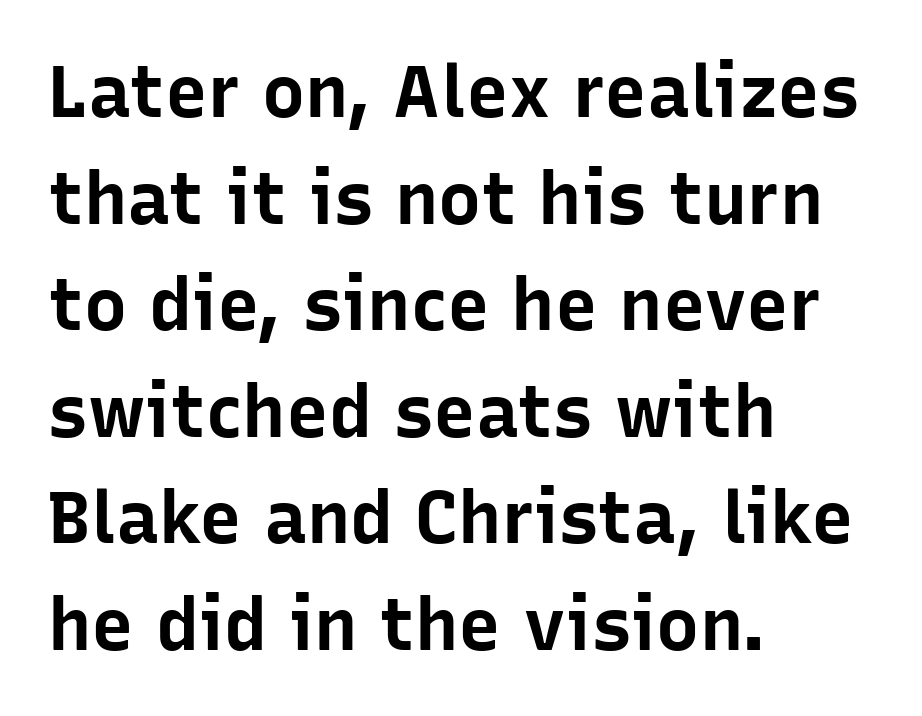
Q: Is the text bold? A: Yes.
Q: Is the text italic (slanted)? A: No, it is upright.
Q: Is the typeface a serif or a sans-serif typeface? A: Sans-serif.
Q: Is the text underlined? A: No.
Q: How is the paragraph aligned? A: Left-aligned.
Q: Is the spacing between letters normal or unusually wide? A: Normal.
Q: Is the spacing between lines tight, normal or loose? A: Normal.
Q: Width (condensed, normal, or wide)? A: Normal.
Q: Stroke contrast? A: Low.
Q: x-height? A: Medium.
Q: Monospaced? A: No.
